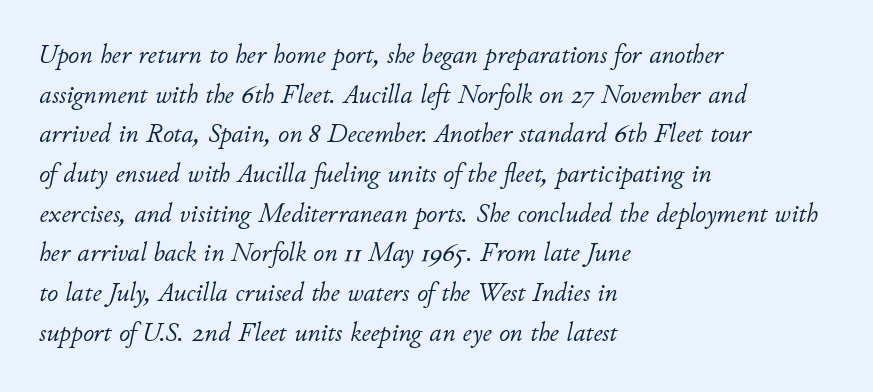
Q: Is the text bold? A: No.
Q: Is the text italic (slanted)? A: Yes, it leans right by about 11 degrees.
Q: Is the text underlined? A: No.
Q: How is the paragraph aligned? A: Left-aligned.
Q: Is the spacing between letters normal or unusually wide? A: Normal.
Q: Is the spacing between lines tight, normal or loose? A: Normal.
